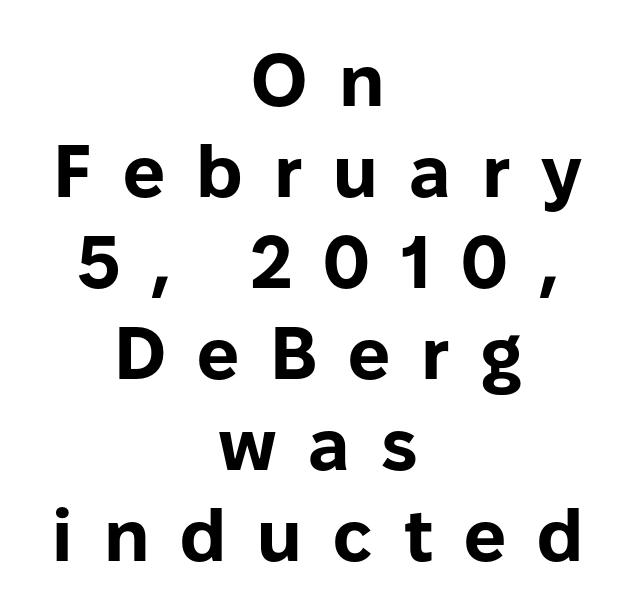
Spacing verdict: proportional, widths tailored to each character. Bold? Absolutely — the strokes are thick and heavy. If you folded the block vertically in half, each line would mirror itself in length. You can tell from the bare stems that sans-serif type was used. A typesetter would call this heavily tracked-out type. Letters rest on an invisible, unmarked baseline.
